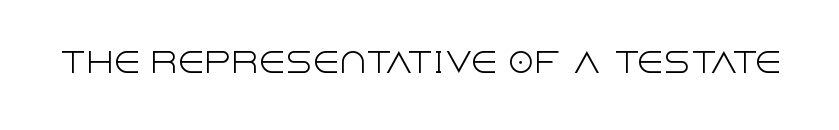
The image shows 27 px text type, upright; set normal letter spacing, not underlined.
